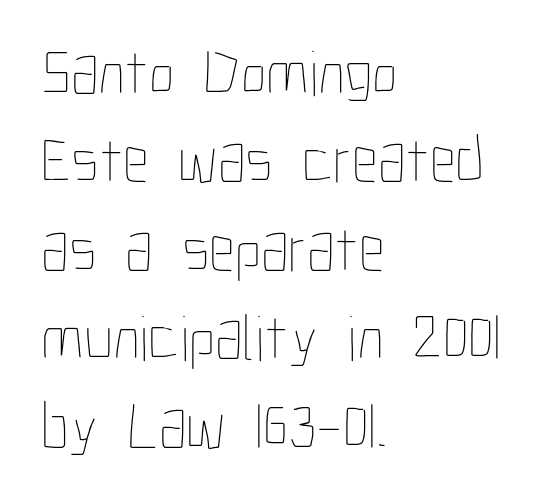
Q: Is the text bold? A: No.
Q: Is the text italic (slanted)? A: No, it is upright.
Q: Is the text underlined? A: No.
Q: How is the paragraph aligned? A: Left-aligned.
Q: Is the spacing between letters normal or unusually wide? A: Normal.
Q: Is the spacing between lines tight, normal or loose? A: Normal.
Q: Width (condensed, normal, or wide)? A: Condensed.
Q: Stroke contrast? A: Low.
Q: x-height? A: Medium.
Q: Monospaced? A: No.
